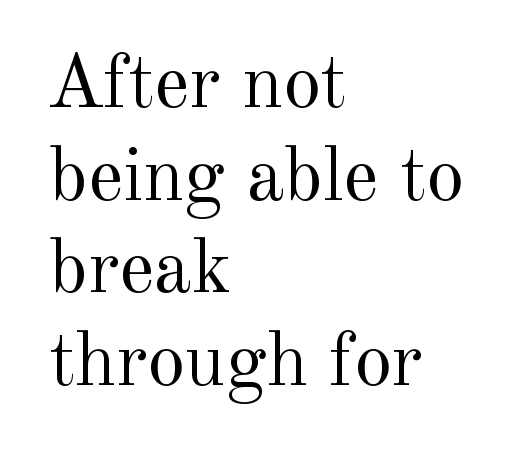
Q: Is the text bold? A: No.
Q: Is the text italic (slanted)? A: No, it is upright.
Q: Is the typeface a serif or a sans-serif typeface? A: Serif.
Q: Is the text underlined? A: No.
Q: How is the paragraph aligned? A: Left-aligned.
Q: Is the spacing between letters normal or unusually wide? A: Normal.
Q: Width (condensed, normal, or wide)? A: Normal.
Q: x-height? A: Small.
Q: Monospaced? A: No.
